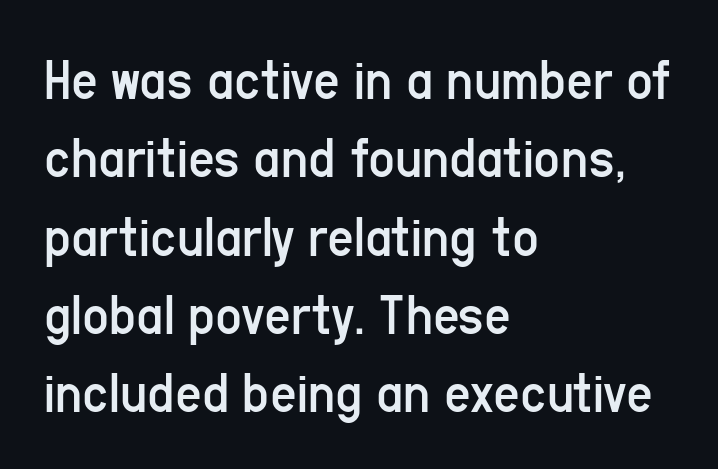
Each letter keeps its own natural width here, so spacing adapts to shape. The paragraph has a hard left edge and a soft right edge. The font sits on the lighter half of the weight spectrum, regular included. This sample uses plain, unmodified letter spacing. Rows of type keep a routine distance in the vertical direction.
